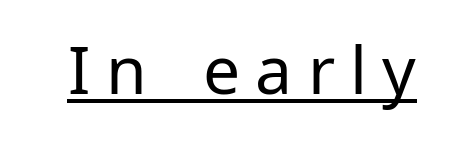
The letterforms stand isolated, each surrounded by extra space. Beneath each row of characters lies a ruled line. When letters stand straight like this, we call the style roman or upright. Do the characters align in a grid? No, the font is proportional. Weight: in the light-to-regular range. Nope, no serifs anywhere on these letters.
